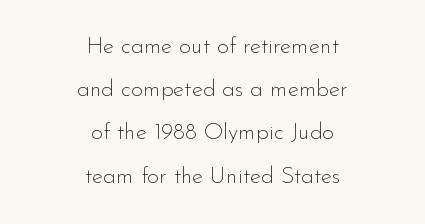
The image shows 23 px text type, upright; set centered, line spacing 1.88x, normal letter spacing, not underlined.
